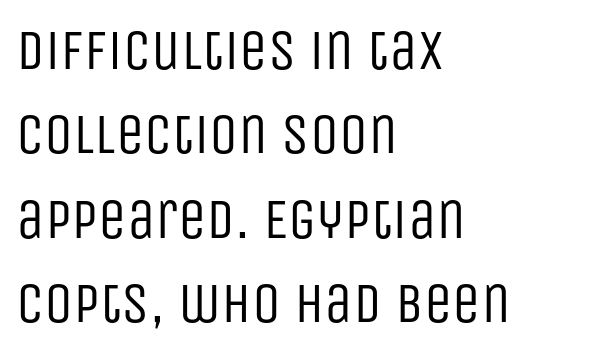
The letters sit at their default tracking, neither squeezed nor spread. To sum up the face: it is a sans, with no serifs. Only glyphs here, with clear space below each row. The passage is arranged the way most books set body copy — flush left.
